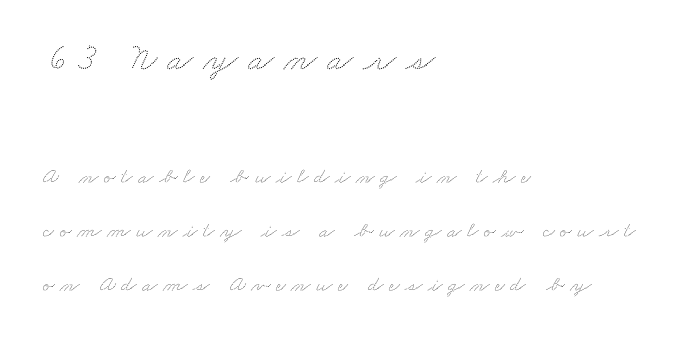
Type size steps down from the first block to the second. You could fit nearly another row in the gap between these rows. Reading down the block, your eye returns to a fixed left position each line. Unmarked baselines from the first word to the last. Each letter keeps its own natural width here, so spacing adapts to shape.
